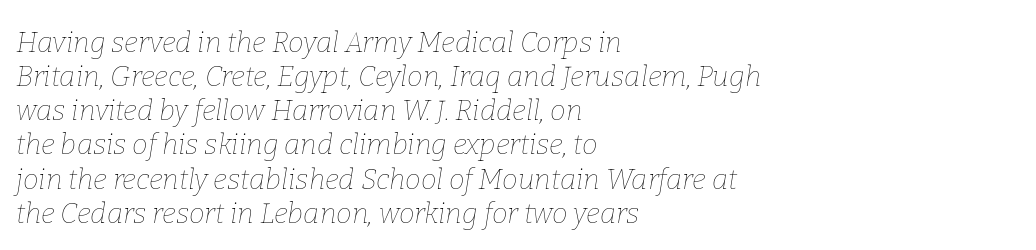
Compared with a centered layout, this one pins lines to the left instead. Looks like regular typesetting: each glyph gets only the width it needs. No letter is thick-stroked: the sample isn't bold. Observe the ordinary spacing: letters are neighbours, not strangers. Yep, that's italic — everything's leaning. The zone under the glyphs is completely vacant.
